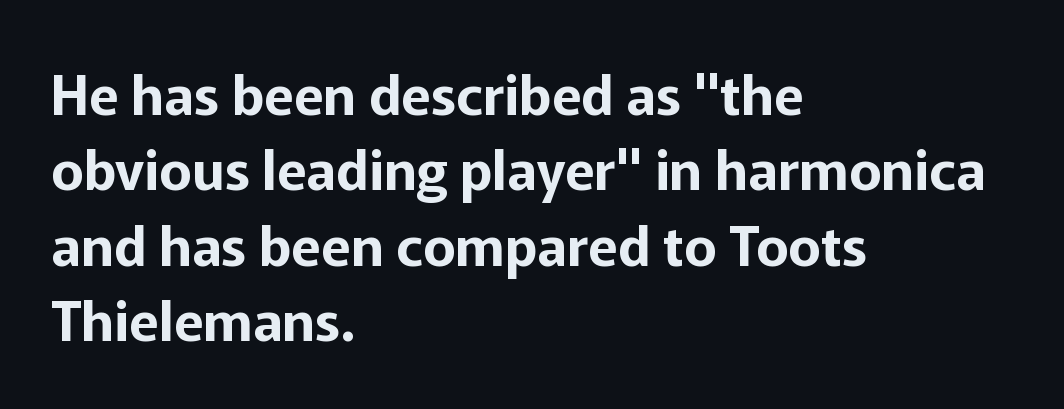
Is this a fixed-width face? No — the glyphs have proportional, varying widths. The gap between lines stays unmarked. Nobody touched the tracking dial on this one. The characters display no serif detailing; their extremities are plain. Every stem runs plumb, perpendicular to the baseline.
